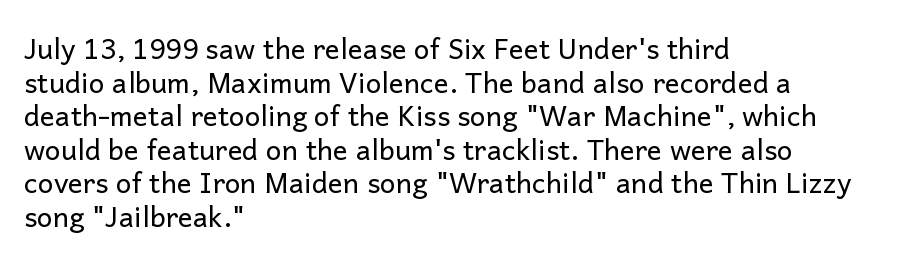
Q: Is the text bold? A: No.
Q: Is the text italic (slanted)? A: No, it is upright.
Q: Is the typeface a serif or a sans-serif typeface? A: Sans-serif.
Q: Is the text underlined? A: No.
Q: How is the paragraph aligned? A: Left-aligned.
Q: Is the spacing between letters normal or unusually wide? A: Normal.
Q: Width (condensed, normal, or wide)? A: Normal.
Q: Stroke contrast? A: Low.
Q: x-height? A: Medium.
Q: Monospaced? A: No.
